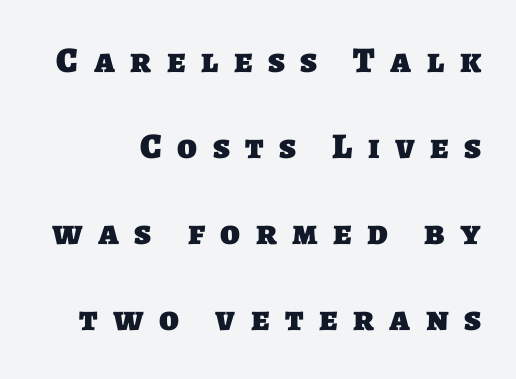
{"serif": "no", "bold": "yes", "weight": "heavy", "width": "normal", "stroke_contrast": "low", "x_height": "large", "monospaced": "no", "underline": "no", "line_spacing": "loose", "line_spacing_ratio": 2.39, "letter_spacing": "wide", "letter_spacing_em": 0.43, "glyph_px": 36}
